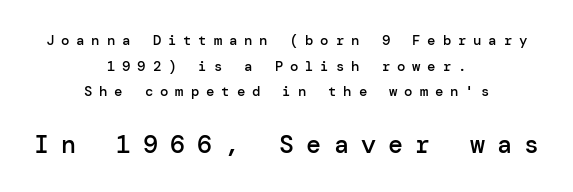
The image shows 25 px text type, upright; set centered, line spacing 1.83x, unusually wide letter spacing (+0.49 em), not underlined; the second (bottom) block is 1.79x larger.
